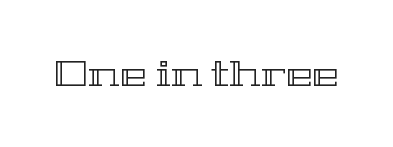
Here the designer chose a conventional face with non-uniform glyph widths. Standard letterfit; no display-style spreading of the glyphs. Every character sits straight up, as roman type does. The gap between lines stays unmarked.
